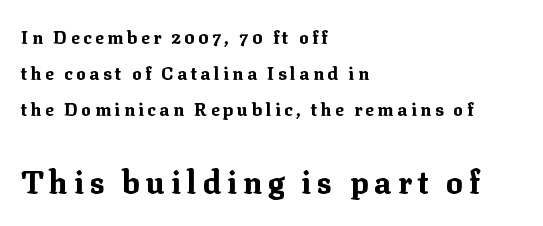
The image shows 31 px bold serif type, upright; set left-aligned, loose line spacing (2.01x), not underlined; the second (bottom) block is 1.72x larger; medium stroke contrast and a medium x-height.
